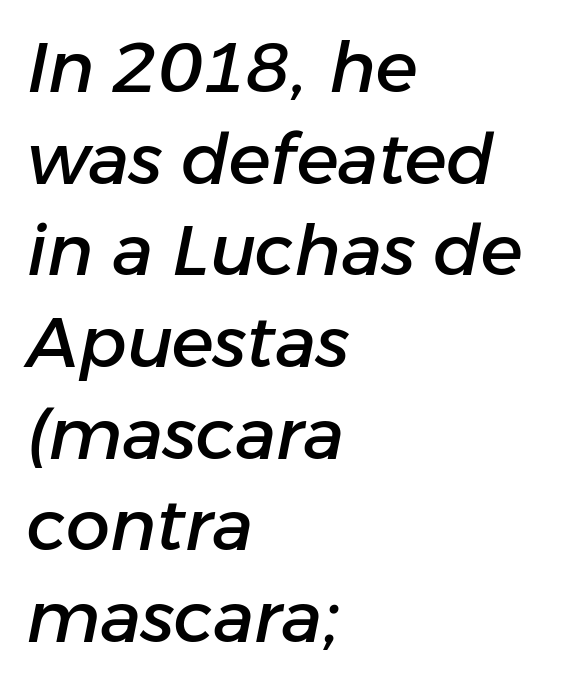
The image shows 70 px text type, italic (leaning right); set left-aligned, normal line spacing (1.31x), normal letter spacing, not underlined; low stroke contrast and a medium x-height.
